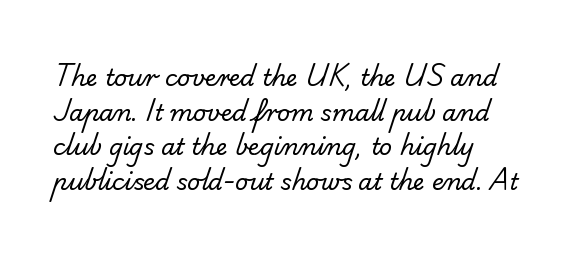
The typesetting does not lean heavy: it is not bold. The foot of each line stays bare and open. Compared with a centered layout, this one pins lines to the left instead. Characters follow at the spacing the type designer built in. Baseline-to-baseline distance is the conventional proportion of letter height.
